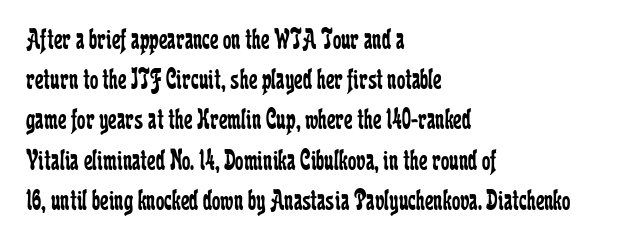
The lettering holds an erect, upright posture throughout. Spacing between characters is what you'd get straight out of the box. You could not count columns in this text — the font is proportionally spaced. Baseline-to-baseline distance is the conventional proportion of letter height.
